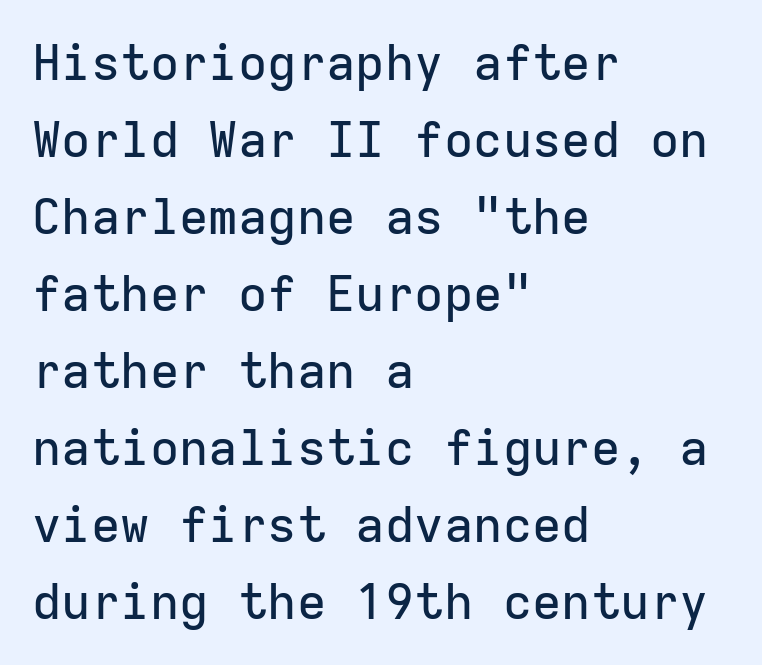
Q: Is the text italic (slanted)? A: No, it is upright.
Q: Is the typeface a serif or a sans-serif typeface? A: Sans-serif.
Q: Is the text underlined? A: No.
Q: How is the paragraph aligned? A: Left-aligned.
Q: Is the spacing between letters normal or unusually wide? A: Normal.
Q: Is the spacing between lines tight, normal or loose? A: Normal.
Q: Width (condensed, normal, or wide)? A: Normal.
Q: Stroke contrast? A: Low.
Q: x-height? A: Medium.
Q: Monospaced? A: Yes.
